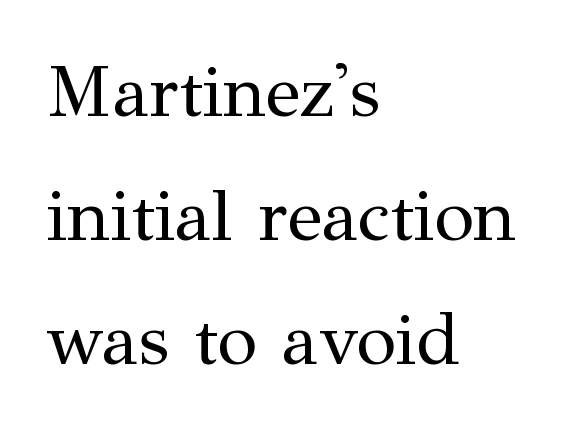
Summary of vertical rhythm: regular, with standard interline spacing. Line starts are locked; line ends wander. Letters rest on an invisible, unmarked baseline. Style check: upright.
